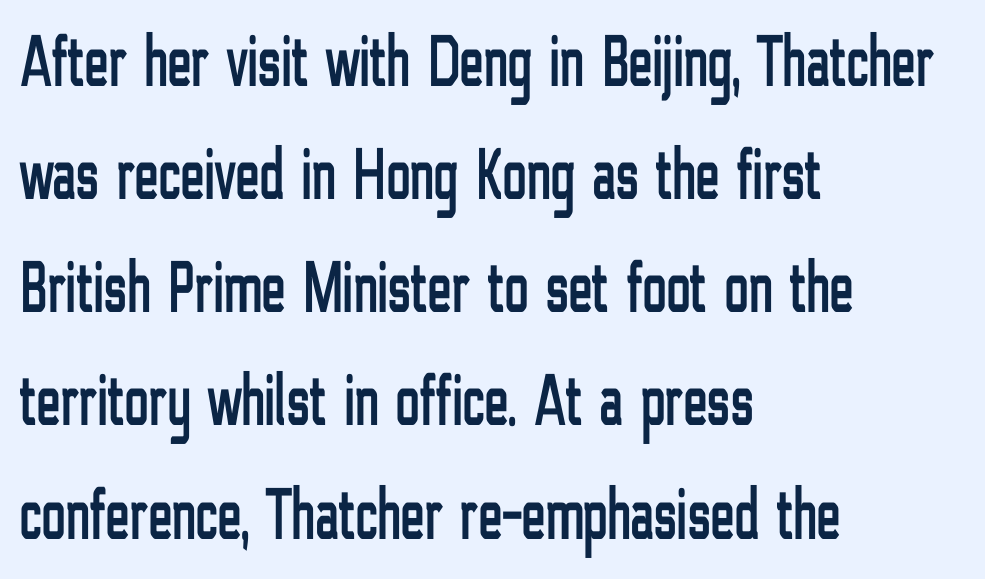
Characters remain perfectly vertical along every line. Clear beneath every line of the passage. The passage is arranged the way most books set body copy — flush left. The face used here is a sans, in the tradition of grotesques and geometrics. Think of a printed novel: that variable character pitch is what you see here.
